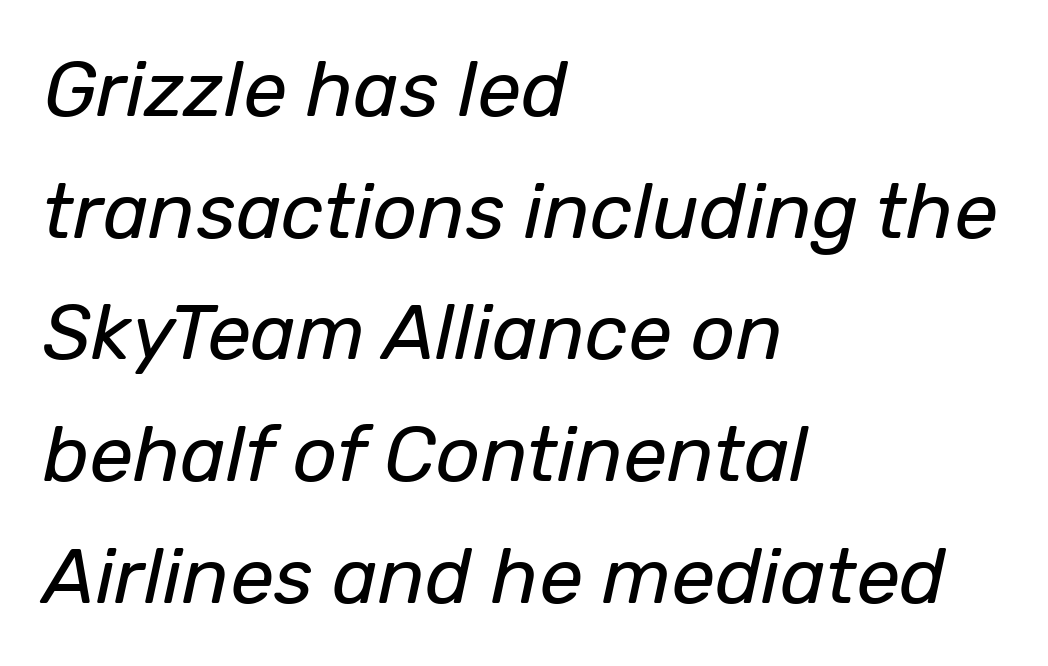
Q: Is the text bold? A: No.
Q: Is the text italic (slanted)? A: Yes, it leans right by about 12 degrees.
Q: Is the text underlined? A: No.
Q: How is the paragraph aligned? A: Left-aligned.
Q: Is the spacing between letters normal or unusually wide? A: Normal.
Q: Is the spacing between lines tight, normal or loose? A: Normal.
Q: Width (condensed, normal, or wide)? A: Normal.
Q: Stroke contrast? A: Low.
Q: x-height? A: Medium.
Q: Monospaced? A: No.
